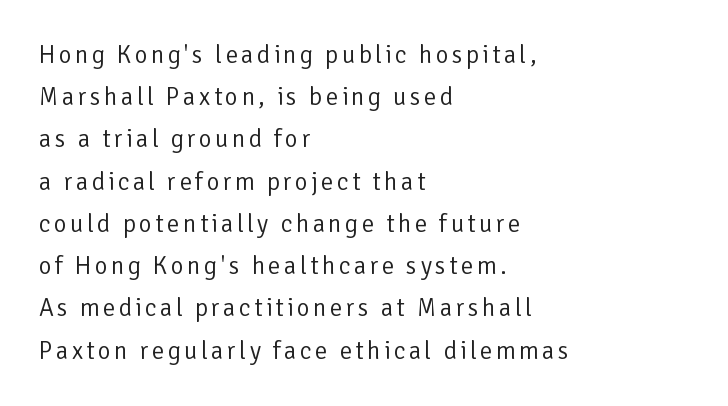
{"italic": "no", "bold": "no", "underline": "no", "align": "left", "line_spacing": "normal", "line_spacing_ratio": 1.69, "glyph_px": 25}
